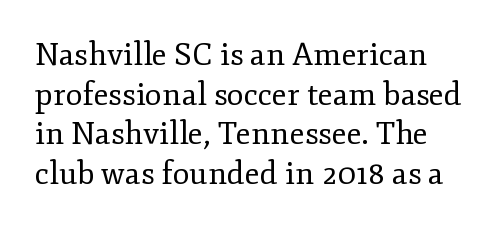
The image shows 31 px regular-weight serif type, upright; set normal line spacing (1.28x), normal letter spacing, not underlined; low stroke contrast and a small x-height.
